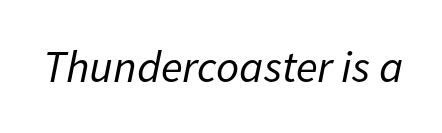
{"italic": "yes", "lean": "right", "slant_degrees": 11, "bold": "no", "weight": "regular", "width": "normal", "stroke_contrast": "low", "x_height": "medium", "monospaced": "no", "underline": "no", "letter_spacing": "normal", "letter_spacing_em": 0.0, "glyph_px": 45}
